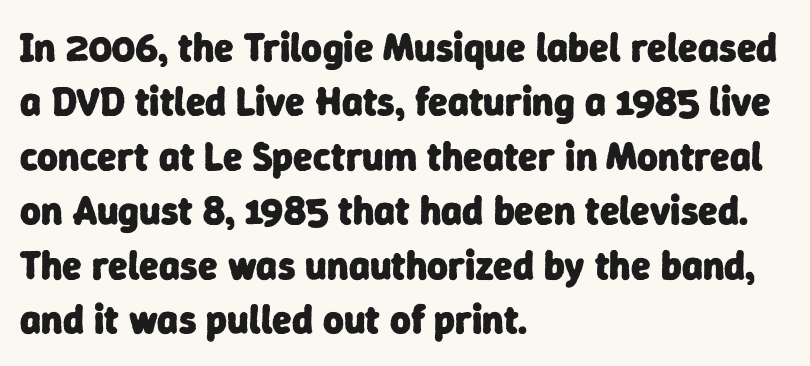
The space beneath each line is pristine and unruled. Observe the ordinary spacing: letters are neighbours, not strangers. Serif or sans? Sans — the stroke terminals are bare. Weight: bold.
